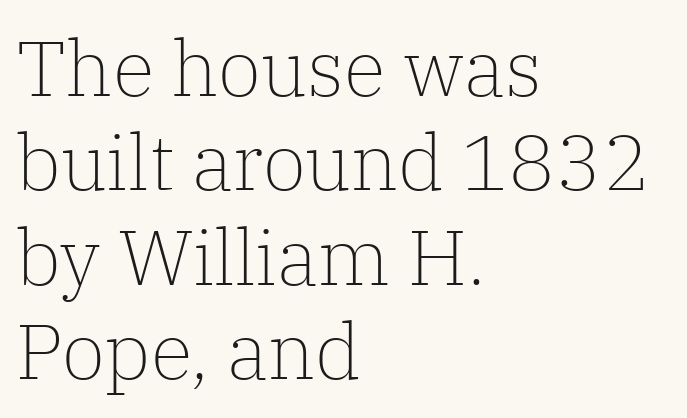
Q: Is the text bold? A: No.
Q: Is the text italic (slanted)? A: No, it is upright.
Q: Is the typeface a serif or a sans-serif typeface? A: Serif.
Q: Is the text underlined? A: No.
Q: How is the paragraph aligned? A: Left-aligned.
Q: Is the spacing between letters normal or unusually wide? A: Normal.
Q: Width (condensed, normal, or wide)? A: Normal.
Q: Stroke contrast? A: Low.
Q: x-height? A: Medium.
Q: Monospaced? A: No.
